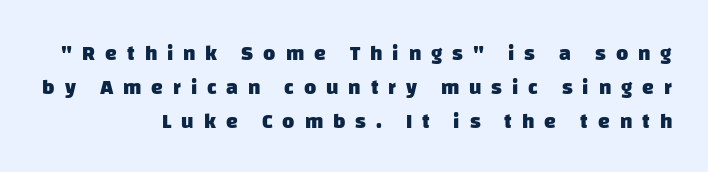
The area under the type is left untouched. How are the letters spaced? Widely, with obvious added tracking. Set as a true bold cut, around the 700 mark. The paragraph has a hard right edge and a soft left edge. The vertical gap from one line to the next is medium.
